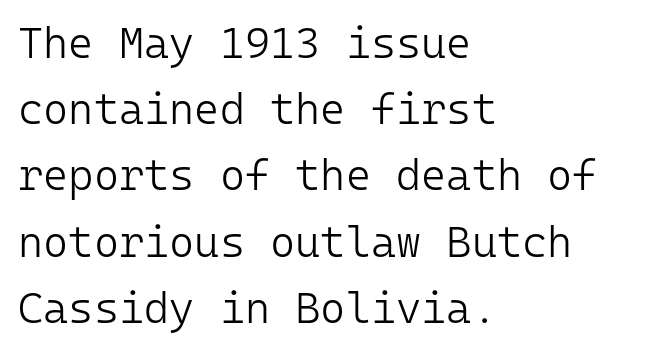
Q: Is the text bold? A: No.
Q: Is the text italic (slanted)? A: No, it is upright.
Q: Is the typeface a serif or a sans-serif typeface? A: Sans-serif.
Q: Is the text underlined? A: No.
Q: How is the paragraph aligned? A: Left-aligned.
Q: Is the spacing between letters normal or unusually wide? A: Normal.
Q: Is the spacing between lines tight, normal or loose? A: Normal.
Q: Width (condensed, normal, or wide)? A: Normal.
Q: Stroke contrast? A: Low.
Q: x-height? A: Medium.
Q: Monospaced? A: Yes.
